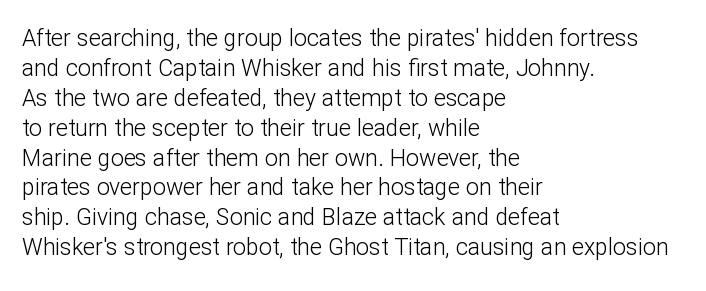
The image shows 23 px text type, upright; set left-aligned, normal line spacing (1.3x), normal letter spacing, not underlined.
